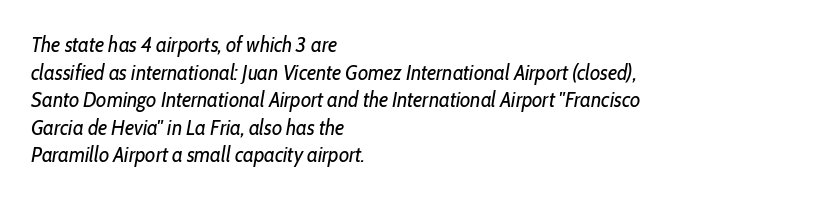
No extra ink here — the face is not bold. Underlining? Definitely not there. Notice how descenders clear the ascenders below comfortably — that's standard leading. Observe the ordinary spacing: letters are neighbours, not strangers.
